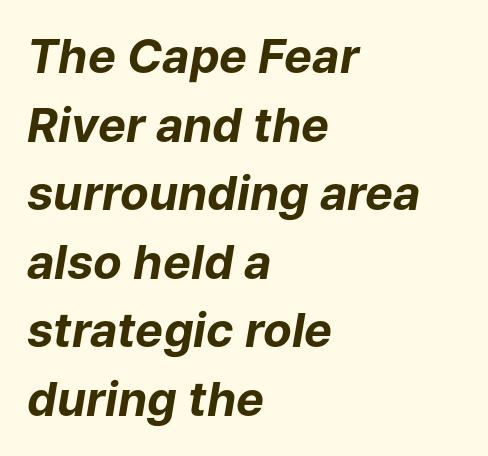
Q: Is the text bold? A: Yes.
Q: Is the text italic (slanted)? A: Yes, it leans right by about 9 degrees.
Q: Is the text underlined? A: No.
Q: How is the paragraph aligned? A: Left-aligned.
Q: Is the spacing between letters normal or unusually wide? A: Normal.
Q: Is the spacing between lines tight, normal or loose? A: Normal.
Q: Width (condensed, normal, or wide)? A: Normal.
Q: Stroke contrast? A: Low.
Q: x-height? A: Medium.
Q: Monospaced? A: No.
